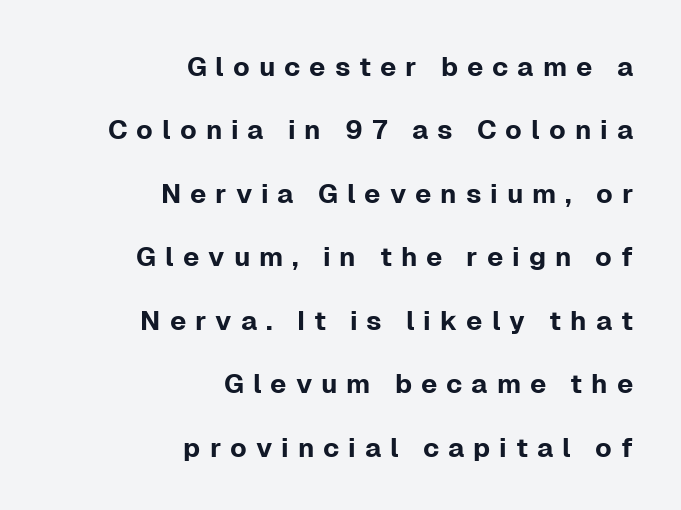
Q: Is the text italic (slanted)? A: No, it is upright.
Q: Is the text underlined? A: No.
Q: How is the paragraph aligned? A: Right-aligned.
Q: Is the spacing between letters normal or unusually wide? A: Unusually wide.
Q: Is the spacing between lines tight, normal or loose? A: Loose.
